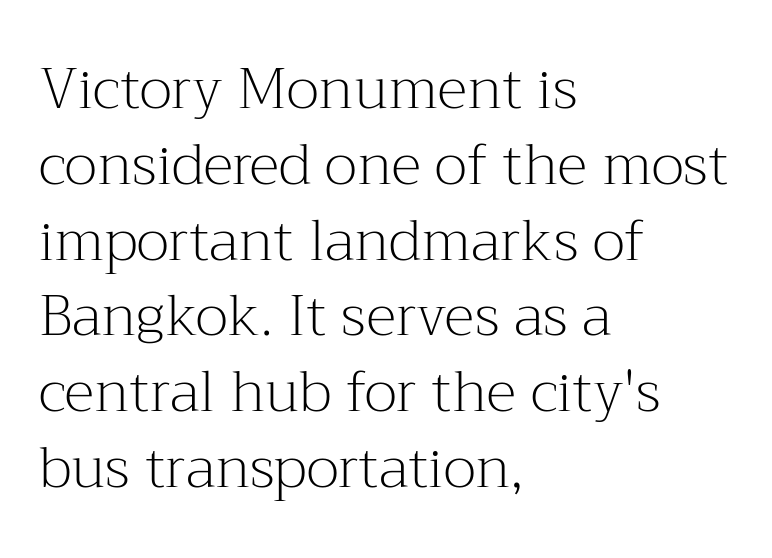
The image shows 57 px light serif type, upright; set left-aligned, normal line spacing (1.33x), normal letter spacing, not underlined; medium stroke contrast and a medium x-height.
